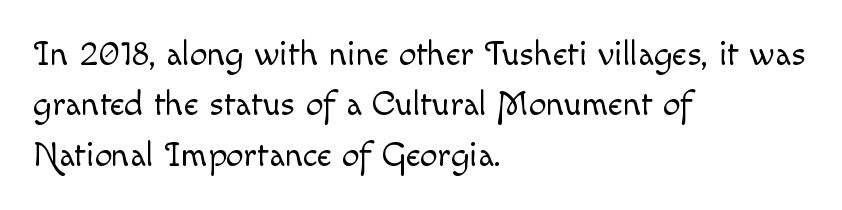
The foot of each line stays bare and open. Here the glyphs are tracked normally, forming tight word shapes. The typography opts for an upright posture over an oblique one. The passage is arranged the way most books set body copy — flush left.
